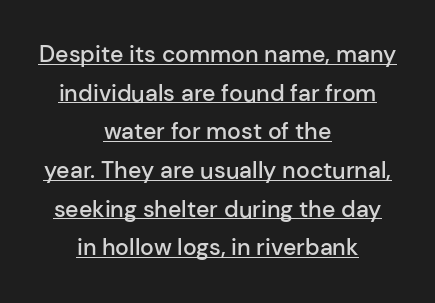
Q: Is the text bold? A: Semi-bold.
Q: Is the text italic (slanted)? A: No, it is upright.
Q: Is the text underlined? A: Yes.
Q: How is the paragraph aligned? A: Centered.
Q: Is the spacing between letters normal or unusually wide? A: Normal.
Q: Is the spacing between lines tight, normal or loose? A: Normal.
